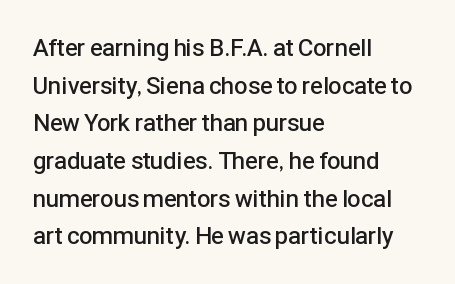
If you drew a ruler down the left edge, every line would touch it. Successive baselines arrive at the customary interval. The passage shown is semibold, sitting just below true bold. Style check: upright.
